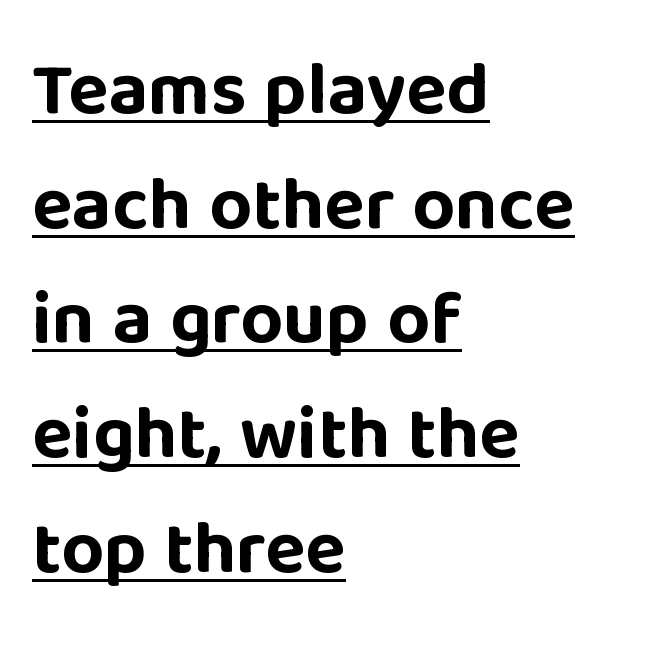
This rendering uses left alignment, leaving the right contour irregular. Proportional: the letters do not fall into vertical columns. Characters remain perfectly vertical along every line. Honestly, the underline is the first thing you notice here. The typeface chosen for these lines omits serifs. On the weight axis this lands at bold, roughly 700.
